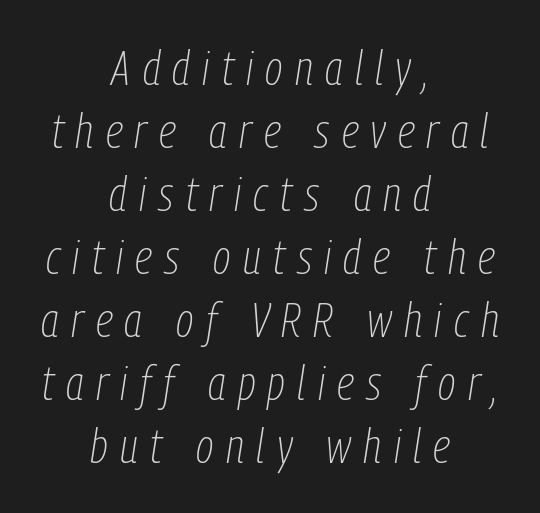
Each stroke keeps to a modest, everyday thickness or less. Leftover space on each line is divided equally before and after the words. The letters advance in unequal steps, a hallmark of proportional type. The designer left line spacing at the default.
